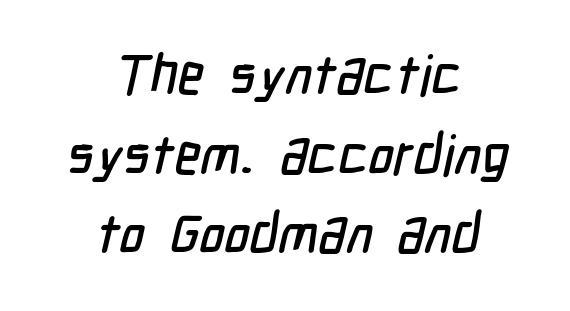
If you folded the block vertically in half, each line would mirror itself in length. Varying glyph widths throughout — classic text-font behaviour. The baseline area is clear. Each letter's strokes conclude bluntly, with no projecting serifs. Observe the ordinary spacing: letters are neighbours, not strangers. Horizontal bands of white between lines are of average thickness.
